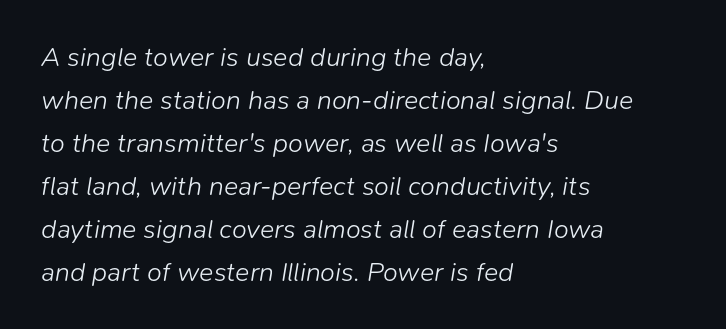
{"italic": "yes", "lean": "right", "slant_degrees": 9, "bold": "no", "underline": "no", "align": "left", "line_spacing": "normal", "line_spacing_ratio": 1.59, "letter_spacing": "normal", "letter_spacing_em": 0.0, "glyph_px": 27}
